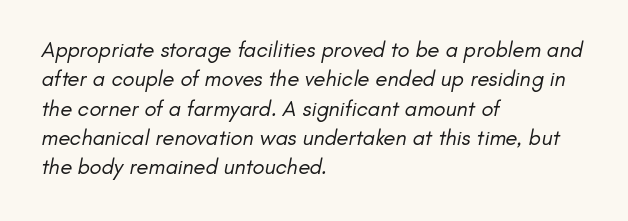
Q: Is the text bold? A: No.
Q: Is the text underlined? A: No.
Q: How is the paragraph aligned? A: Left-aligned.
Q: Is the spacing between letters normal or unusually wide? A: Normal.
Q: Is the spacing between lines tight, normal or loose? A: Normal.
